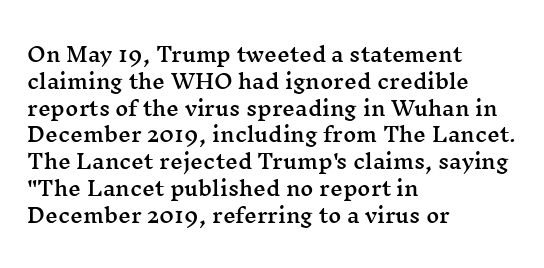
The vertical gap from one line to the next is medium. The letters sit at their default tracking, neither squeezed nor spread. A student would call this left alignment; a typographer would say flush left, rag right. Does the lettering tilt? It doesn't — this is upright.
